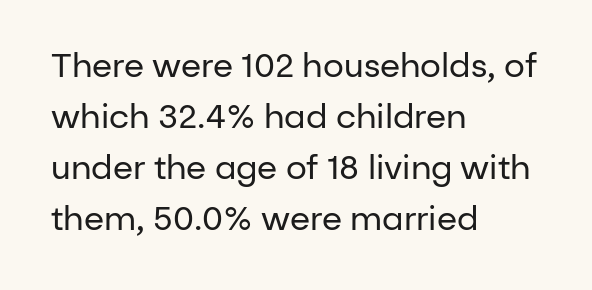
The image shows 33 px regular-weight sans-serif type, upright; set left-aligned, normal line spacing (1.55x), normal letter spacing, not underlined; low stroke contrast and a medium x-height.
